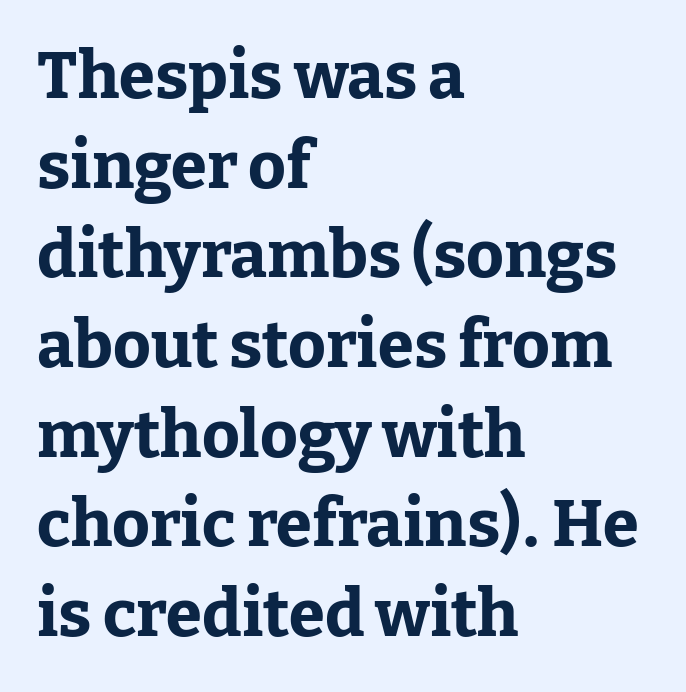
{"serif": "yes", "italic": "no", "bold": "yes", "weight": "bold", "width": "normal", "stroke_contrast": "low", "x_height": "medium", "monospaced": "no", "underline": "no", "align": "left", "line_spacing": "normal", "line_spacing_ratio": 1.38, "letter_spacing": "normal", "letter_spacing_em": 0.0, "glyph_px": 65}
